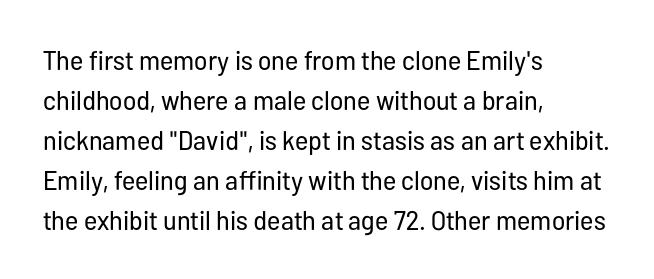
Q: Is the text bold? A: No.
Q: Is the text italic (slanted)? A: No, it is upright.
Q: Is the text underlined? A: No.
Q: How is the paragraph aligned? A: Left-aligned.
Q: Is the spacing between letters normal or unusually wide? A: Normal.
Q: Is the spacing between lines tight, normal or loose? A: Normal.
